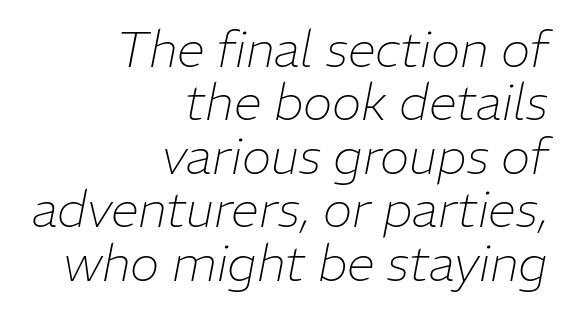
The face looks like a standard text weight, possibly lighter. The paragraph shown leans on its right margin. In terms of letterspacing, this is plain default setting. Unmarked baselines from the first word to the last.
